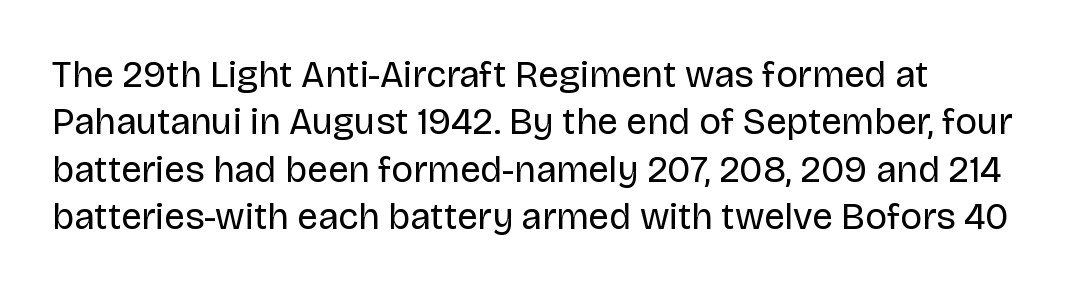
Q: Is the text bold? A: No.
Q: Is the text italic (slanted)? A: No, it is upright.
Q: Is the typeface a serif or a sans-serif typeface? A: Sans-serif.
Q: Is the text underlined? A: No.
Q: Is the spacing between letters normal or unusually wide? A: Normal.
Q: Is the spacing between lines tight, normal or loose? A: Normal.
Q: Width (condensed, normal, or wide)? A: Normal.
Q: Stroke contrast? A: Low.
Q: x-height? A: Large.
Q: Monospaced? A: No.
